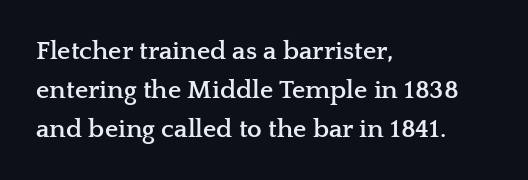
{"italic": "no", "bold": "yes", "underline": "no", "align": "left", "line_spacing": "normal", "line_spacing_ratio": 1.5, "letter_spacing": "normal", "letter_spacing_em": 0.0, "glyph_px": 26}
